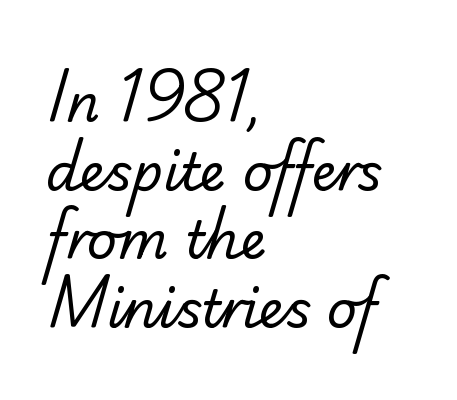
{"serif": "no", "bold": "no", "weight": "regular", "width": "normal", "stroke_contrast": "low", "x_height": "small", "monospaced": "no", "underline": "no", "align": "left", "line_spacing": "normal", "line_spacing_ratio": 1.32, "letter_spacing": "normal", "letter_spacing_em": 0.0, "glyph_px": 52}
